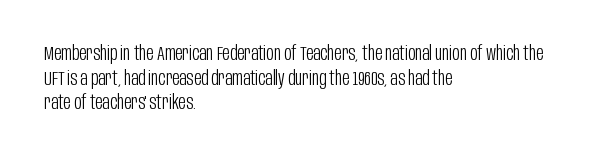
{"italic": "no", "bold": "no", "underline": "no", "align": "left", "line_spacing_ratio": 1.23, "letter_spacing": "normal", "letter_spacing_em": 0.0, "glyph_px": 20}
